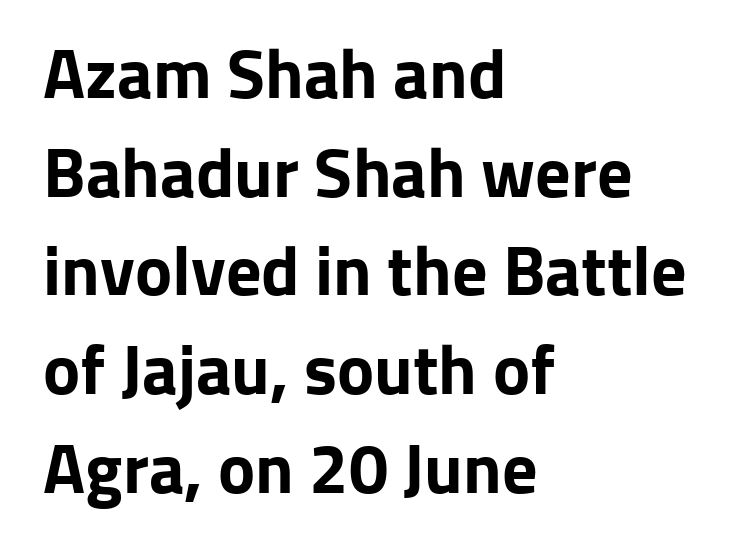
Lines of text with bare space underneath. Chunky letters — that's bold for sure. Looks like regular typesetting: each glyph gets only the width it needs. The face used here is rendered with its standard letterfit. Where is the straight margin? On the left.
